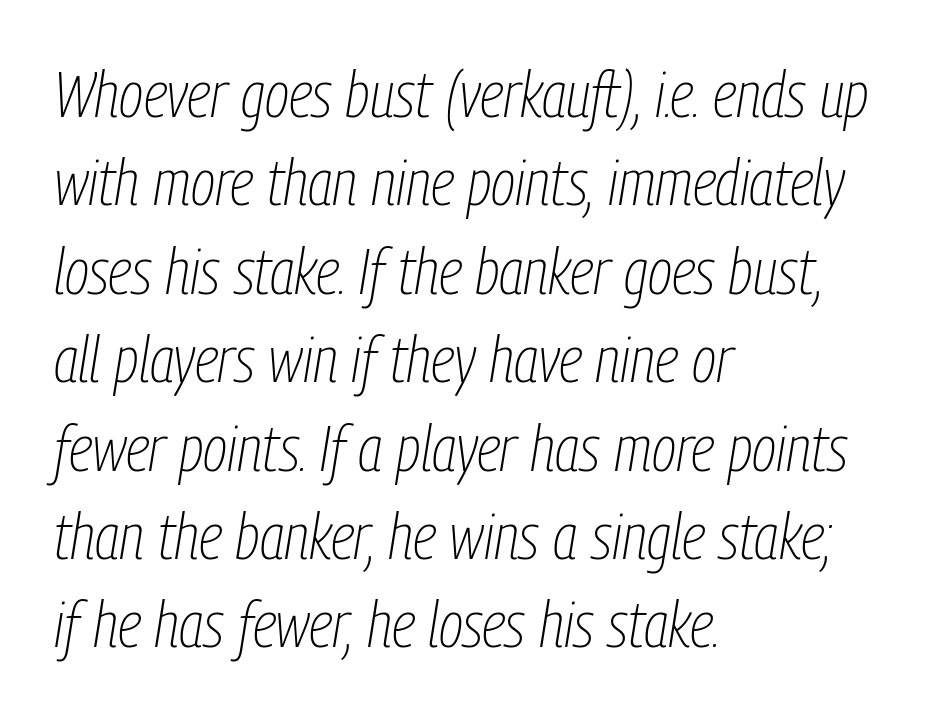
Q: Is the text bold? A: No.
Q: Is the text italic (slanted)? A: Yes, it leans right by about 9 degrees.
Q: Is the text underlined? A: No.
Q: How is the paragraph aligned? A: Left-aligned.
Q: Is the spacing between letters normal or unusually wide? A: Normal.
Q: Is the spacing between lines tight, normal or loose? A: Normal.
Q: Width (condensed, normal, or wide)? A: Condensed.
Q: Stroke contrast? A: Low.
Q: x-height? A: Medium.
Q: Monospaced? A: No.
